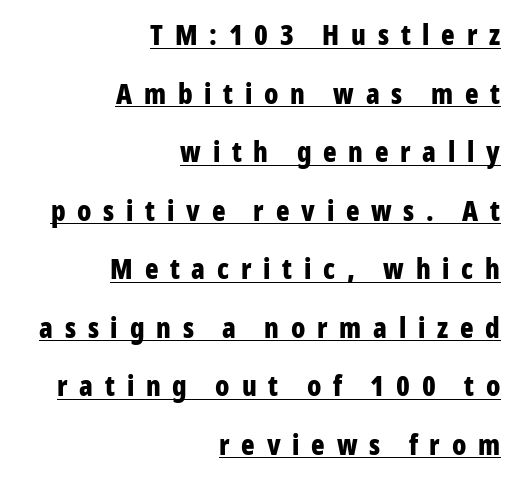
One-word summary of the alignment: right. Looks like someone drew a line under every word here. Designer's note — italics off, roman on. The passage shown stacks its lines with a broad gap. Stroke terminals: plain, sans-serif. The passage shown is typed in a proportional face where columns would drift.
